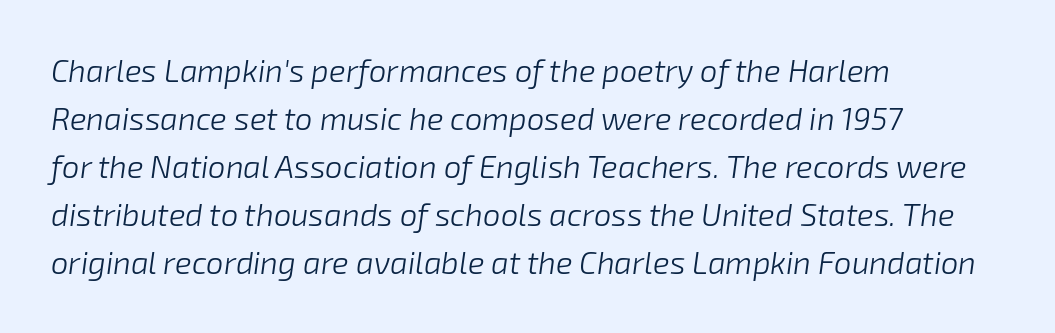
Character widths vary here, with narrow letters taking less room than wide ones. Think standard paragraph weight, or any step lighter than that. Short note: letters normally spaced. Which margin do the lines hug? The left one — the right edge is uneven.
